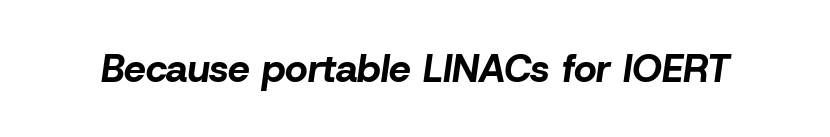
{"italic": "yes", "lean": "right", "slant_degrees": 8, "bold": "yes", "weight": "bold", "width": "normal", "stroke_contrast": "low", "x_height": "medium", "monospaced": "no", "underline": "no", "letter_spacing": "normal", "letter_spacing_em": 0.0, "glyph_px": 39}
